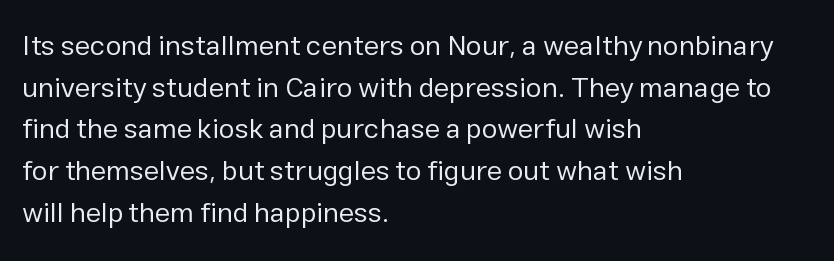
Clear beneath every line of the passage. The rows are spaced the way most documents space them. The tracking reads as untouched default to a designer's eye. The characters are drawn with everyday or finer stroke widths.
